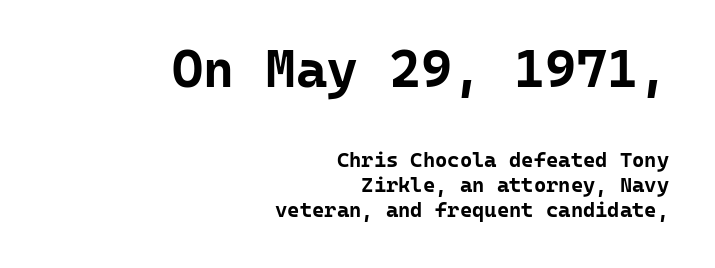
Q: Is the text bold? A: Yes.
Q: Is the text italic (slanted)? A: No, it is upright.
Q: Is the typeface a serif or a sans-serif typeface? A: Sans-serif.
Q: Is the text underlined? A: No.
Q: How is the paragraph aligned? A: Right-aligned.
Q: Is the spacing between letters normal or unusually wide? A: Normal.
Q: Which block of text is set in a larger size, the first (top) or the second (bottom)? A: The first (top) one.
Q: Width (condensed, normal, or wide)? A: Normal.
Q: Stroke contrast? A: Low.
Q: x-height? A: Medium.
Q: Monospaced? A: Yes.
